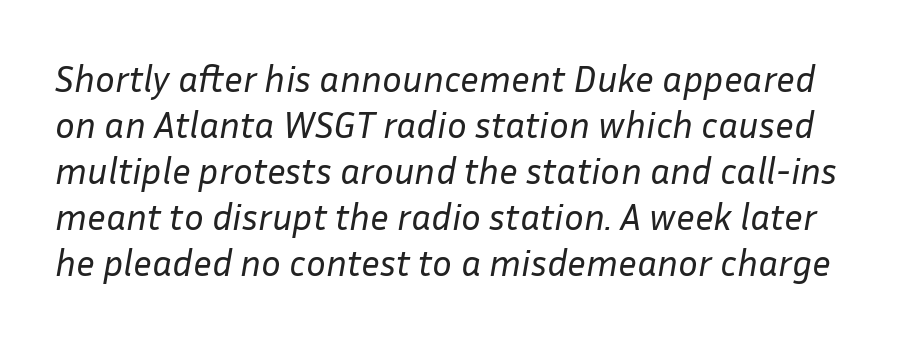
{"italic": "yes", "lean": "right", "slant_degrees": 10, "bold": "no", "weight": "regular", "width": "normal", "stroke_contrast": "low", "x_height": "medium", "monospaced": "no", "underline": "no", "line_spacing_ratio": 1.24, "letter_spacing": "normal", "letter_spacing_em": 0.0, "glyph_px": 37}
